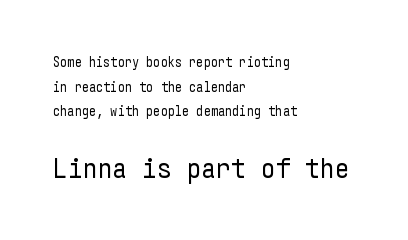
The text was rendered using a sans face with plain stroke endings. A roman cut, with each character standing at attention. Bare-footed words on every line. Here the glyphs are tracked normally, forming tight word shapes.
